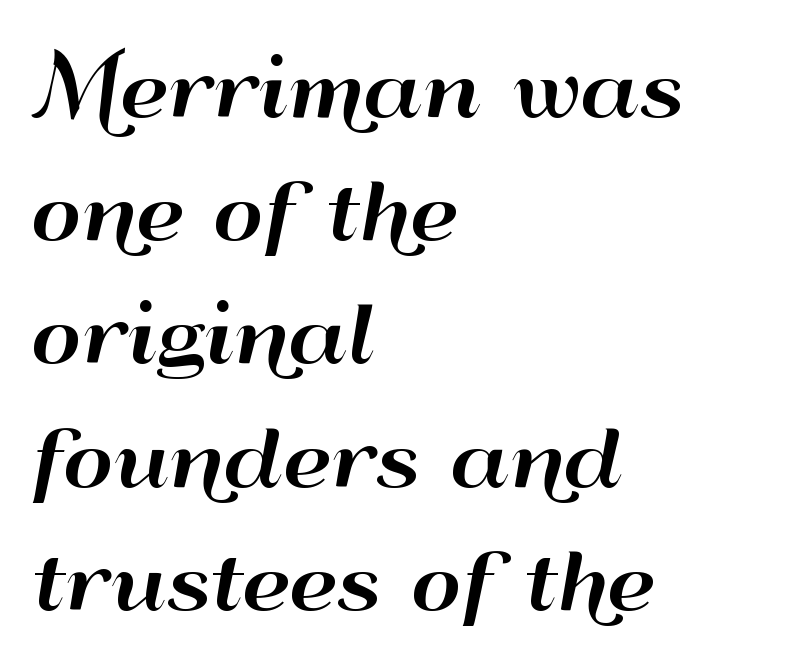
The horizontal fit of the characters is conventional and even. Examine the stroke ends and you'll find no serifs. The lines sit at an ordinary, default distance from one another. These lines are rendered in a variable-pitch font.
